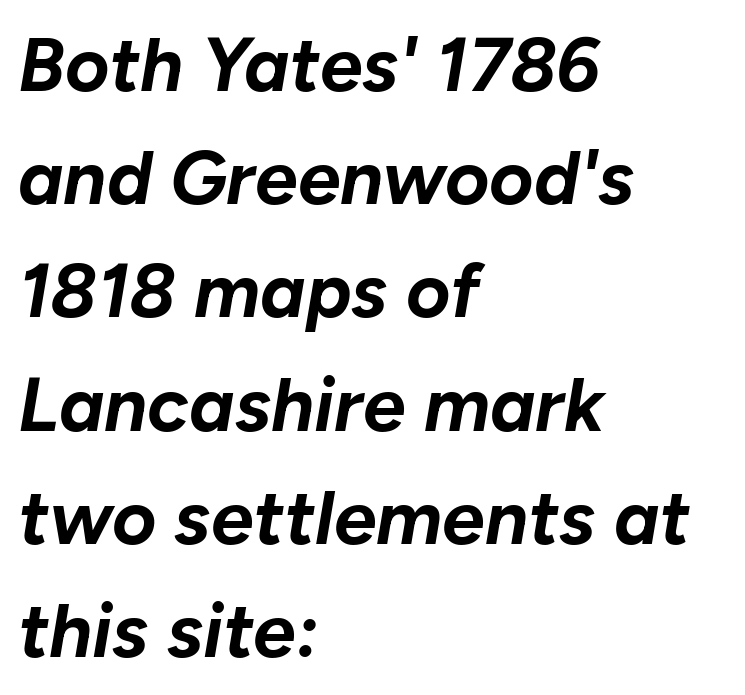
The image shows 76 px bold type, italic (leaning right); set left-aligned, normal line spacing (1.49x), normal letter spacing, not underlined; low stroke contrast and a medium x-height.
